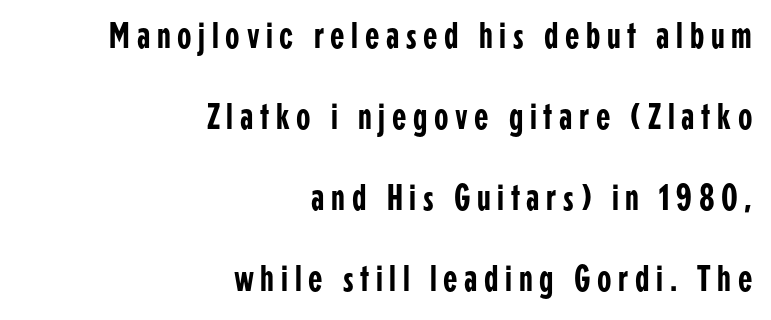
Style check: upright. The space directly below the letters is spotless. Character widths vary here, with narrow letters taking less room than wide ones. I'd call this a sans setting — the letters go barefoot. The compositor pushed each line to the right boundary.
